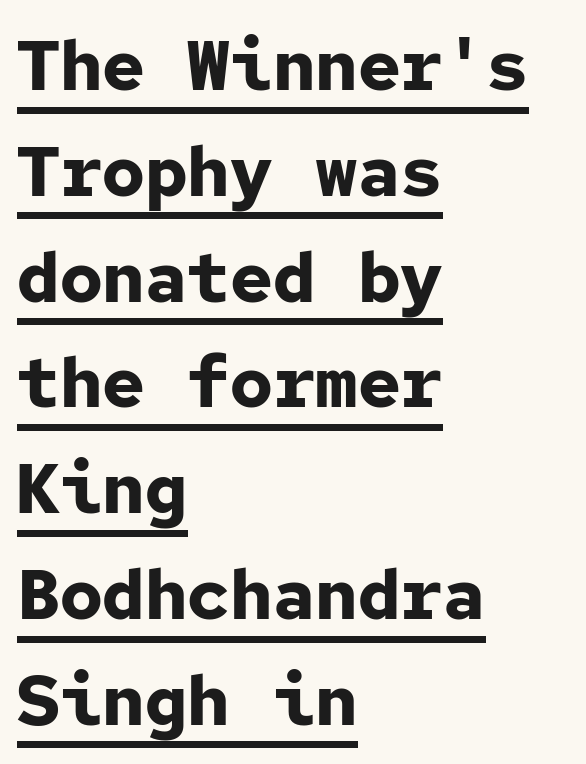
Q: Is the text bold? A: Yes.
Q: Is the text italic (slanted)? A: No, it is upright.
Q: Is the typeface a serif or a sans-serif typeface? A: Sans-serif.
Q: Is the text underlined? A: Yes.
Q: How is the paragraph aligned? A: Left-aligned.
Q: Is the spacing between letters normal or unusually wide? A: Normal.
Q: Is the spacing between lines tight, normal or loose? A: Normal.
Q: Width (condensed, normal, or wide)? A: Normal.
Q: Stroke contrast? A: Low.
Q: x-height? A: Medium.
Q: Monospaced? A: Yes.
